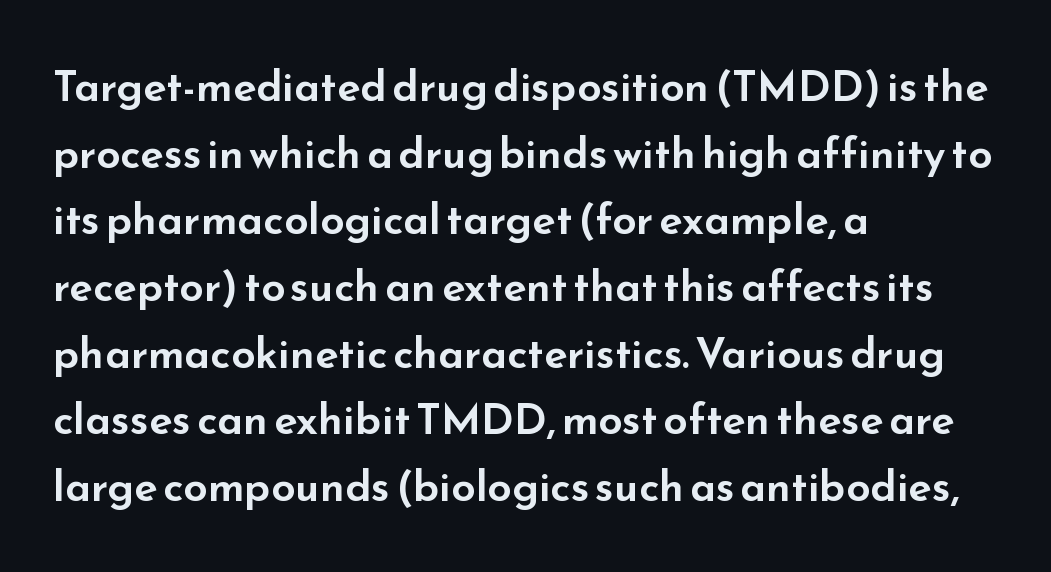
{"serif": "no", "italic": "no", "width": "wide", "stroke_contrast": "low", "x_height": "small", "monospaced": "no", "underline": "no", "align": "left", "line_spacing": "normal", "line_spacing_ratio": 1.55, "letter_spacing": "normal", "letter_spacing_em": 0.0, "glyph_px": 43}
